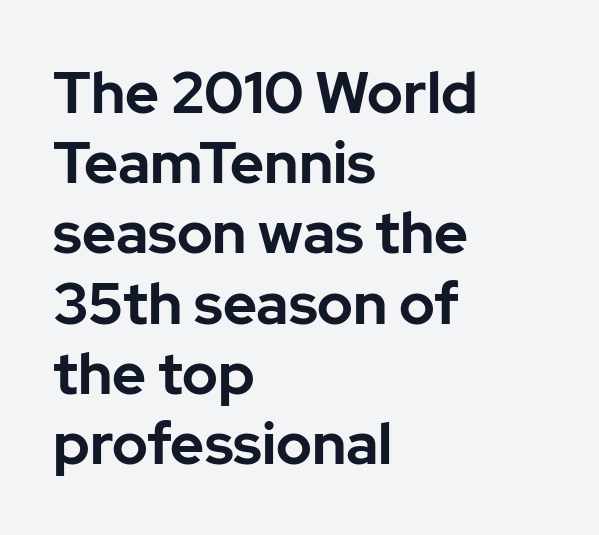
These words are printed bold, with thick strokes throughout. Do the characters align in a grid? No, the font is proportional. The paragraph shown leans on its left margin. The words here are not underlined. Stroke terminals: plain, sans-serif.
